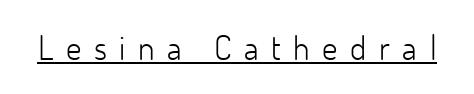
Q: Is the text bold? A: No.
Q: Is the text italic (slanted)? A: No, it is upright.
Q: Is the typeface a serif or a sans-serif typeface? A: Sans-serif.
Q: Is the text underlined? A: Yes.
Q: Is the spacing between letters normal or unusually wide? A: Unusually wide.
Q: Width (condensed, normal, or wide)? A: Normal.
Q: Stroke contrast? A: Low.
Q: x-height? A: Small.
Q: Monospaced? A: No.
